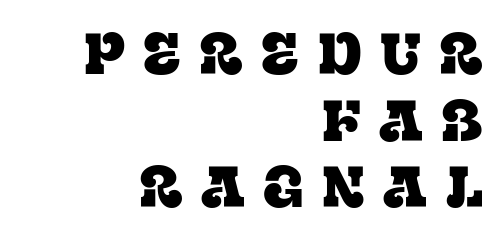
The typography opts for an upright posture over an oblique one. One-word summary of the alignment: right. The type family on display is of the serif kind. Line spacing here is tight. The tracking jumps out immediately: characters are airy and widely separated. Plain, unruled lines of type.
